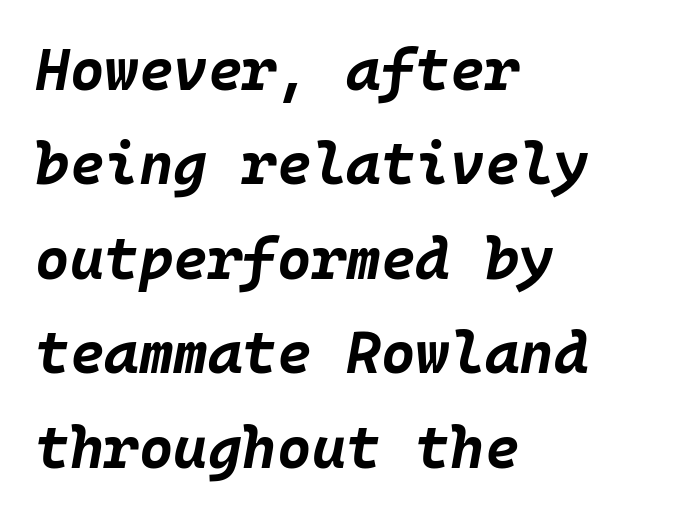
{"italic": "yes", "lean": "right", "slant_degrees": 10, "bold": "yes", "weight": "bold", "width": "normal", "stroke_contrast": "low", "x_height": "large", "underline": "no", "align": "left", "line_spacing": "normal", "line_spacing_ratio": 1.6, "letter_spacing": "normal", "letter_spacing_em": 0.0, "glyph_px": 59}
